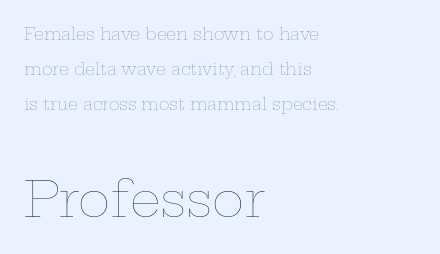
Q: Is the text bold? A: No.
Q: Is the text italic (slanted)? A: No, it is upright.
Q: Is the text underlined? A: No.
Q: How is the paragraph aligned? A: Left-aligned.
Q: Is the spacing between letters normal or unusually wide? A: Normal.
Q: Is the spacing between lines tight, normal or loose? A: Loose.
Q: Which block of text is set in a larger size, the first (top) or the second (bottom)? A: The second (bottom) one.
Q: Width (condensed, normal, or wide)? A: Wide.
Q: Stroke contrast? A: Low.
Q: x-height? A: Medium.
Q: Monospaced? A: No.
